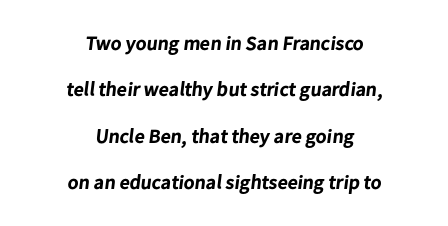
Observe the ordinary spacing: letters are neighbours, not strangers. Is there much room between lines? Yes — plenty of vertical air separates them. Does the weight exceed regular? Yes, all the way to bold. Every row of glyphs is offset so its center matches the block's center. Each row of text sits above clean, open space.
